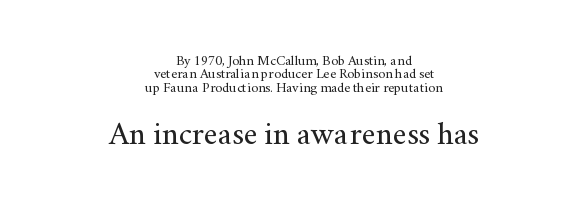
Notice how descenders almost collide with the ascenders below — that's tight leading. Counters stay open thanks to moderate or lighter strokes. Is the letter spacing exaggerated? No — it looks like the ordinary default. Is the lower block the larger one? Yes — the lower block carries the bigger type.
